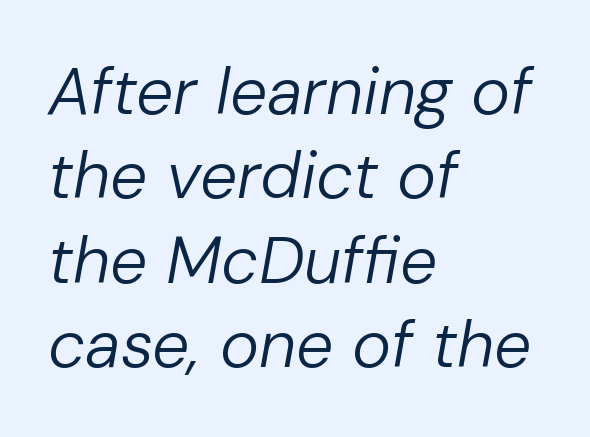
The image shows 66 px regular-weight type, italic (leaning right); set left-aligned, normal line spacing (1.28x), normal letter spacing, not underlined; low stroke contrast and a medium x-height.
